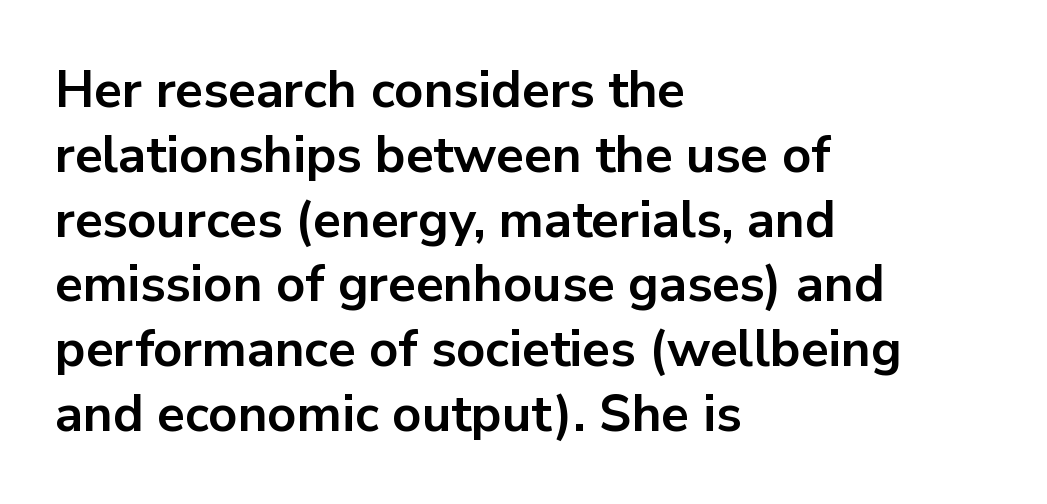
Q: Is the text bold? A: Yes.
Q: Is the text italic (slanted)? A: No, it is upright.
Q: Is the typeface a serif or a sans-serif typeface? A: Sans-serif.
Q: Is the text underlined? A: No.
Q: How is the paragraph aligned? A: Left-aligned.
Q: Is the spacing between letters normal or unusually wide? A: Normal.
Q: Is the spacing between lines tight, normal or loose? A: Normal.
Q: Width (condensed, normal, or wide)? A: Normal.
Q: Stroke contrast? A: Low.
Q: x-height? A: Medium.
Q: Monospaced? A: No.
